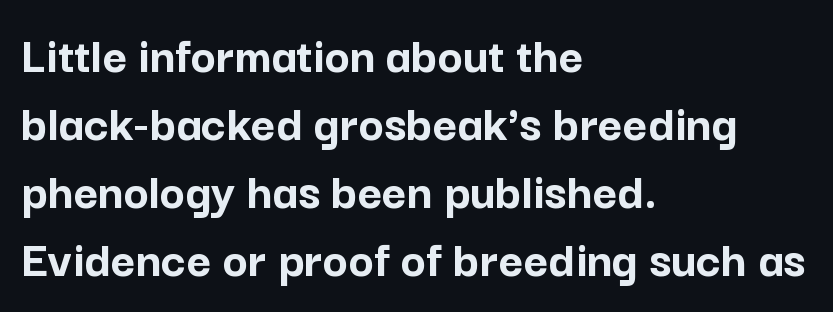
{"serif": "no", "italic": "no", "bold": "yes", "weight": "semibold", "width": "normal", "stroke_contrast": "low", "x_height": "medium", "monospaced": "no", "underline": "no", "align": "left", "line_spacing": "normal", "line_spacing_ratio": 1.28, "letter_spacing": "normal", "letter_spacing_em": 0.0, "glyph_px": 53}
